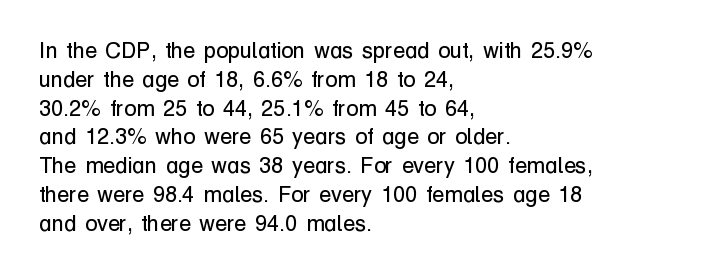
{"italic": "no", "bold": "no", "underline": "no", "align": "left", "line_spacing": "normal", "line_spacing_ratio": 1.31, "letter_spacing": "normal", "letter_spacing_em": 0.0, "glyph_px": 22}
